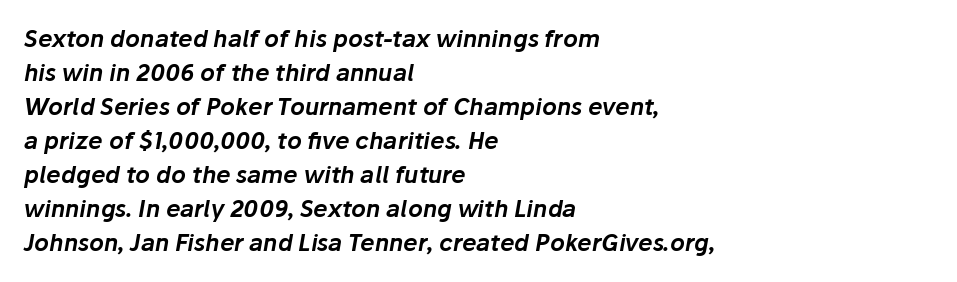
Q: Is the text italic (slanted)? A: Yes, it leans right by about 10 degrees.
Q: Is the text underlined? A: No.
Q: How is the paragraph aligned? A: Left-aligned.
Q: Is the spacing between letters normal or unusually wide? A: Normal.
Q: Is the spacing between lines tight, normal or loose? A: Normal.
